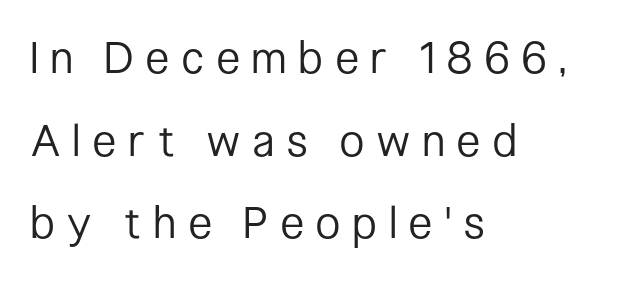
Q: Is the text bold? A: No.
Q: Is the text italic (slanted)? A: No, it is upright.
Q: Is the typeface a serif or a sans-serif typeface? A: Sans-serif.
Q: Is the text underlined? A: No.
Q: How is the paragraph aligned? A: Left-aligned.
Q: Is the spacing between letters normal or unusually wide? A: Unusually wide.
Q: Width (condensed, normal, or wide)? A: Condensed.
Q: Stroke contrast? A: Low.
Q: x-height? A: Medium.
Q: Monospaced? A: No.
